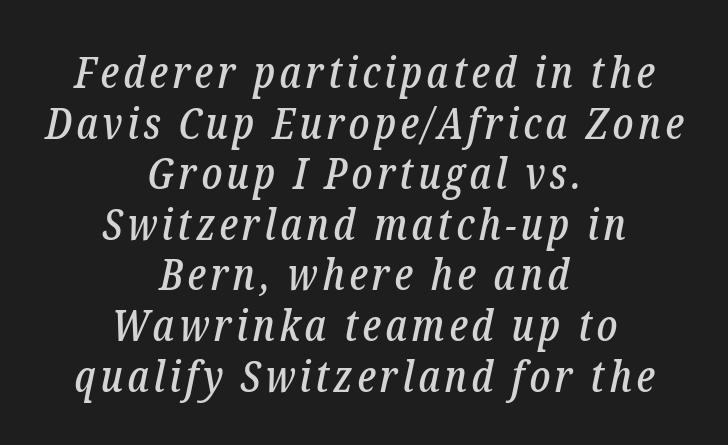
Leading is clearly below the norm, producing a dense column. Classification — serif. Would a proofreader flag this as italicized? Yes. Letters rest on an invisible, unmarked baseline. If you folded the block vertically in half, each line would mirror itself in length.
